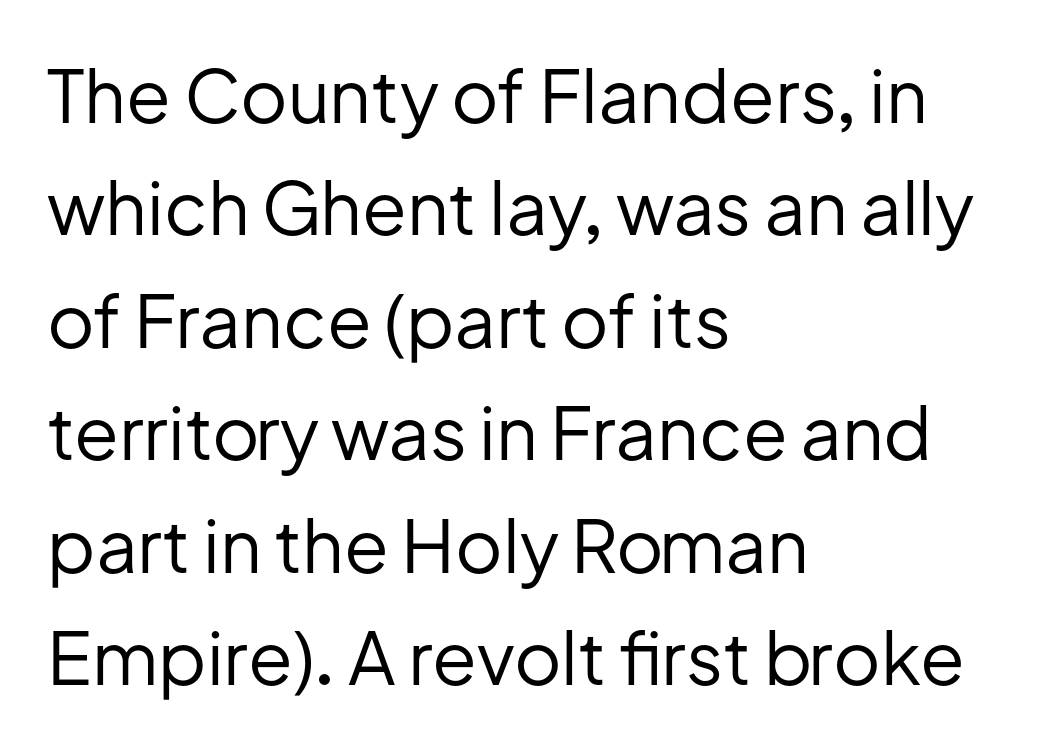
Q: Is the text bold? A: No.
Q: Is the text italic (slanted)? A: No, it is upright.
Q: Is the typeface a serif or a sans-serif typeface? A: Sans-serif.
Q: Is the text underlined? A: No.
Q: How is the paragraph aligned? A: Left-aligned.
Q: Is the spacing between letters normal or unusually wide? A: Normal.
Q: Is the spacing between lines tight, normal or loose? A: Normal.
Q: Width (condensed, normal, or wide)? A: Normal.
Q: Stroke contrast? A: Low.
Q: x-height? A: Medium.
Q: Monospaced? A: No.
